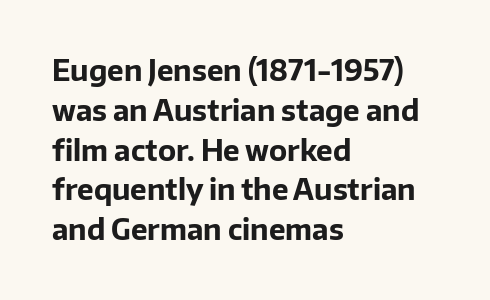
The image shows 28 px bold sans-serif type, upright; set left-aligned, normal line spacing (1.42x), normal letter spacing, not underlined; low stroke contrast and a medium x-height.
